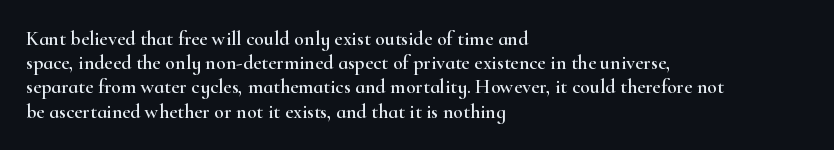
{"italic": "no", "underline": "no", "align": "left", "line_spacing_ratio": 1.21, "letter_spacing": "normal", "letter_spacing_em": 0.0, "glyph_px": 20}
